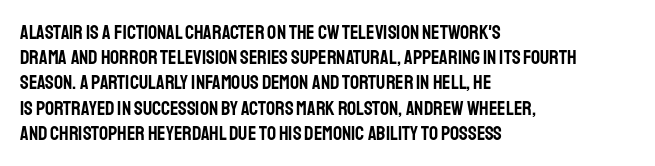
Q: Is the text italic (slanted)? A: No, it is upright.
Q: Is the text underlined? A: No.
Q: How is the paragraph aligned? A: Left-aligned.
Q: Is the spacing between letters normal or unusually wide? A: Normal.
Q: Is the spacing between lines tight, normal or loose? A: Normal.
